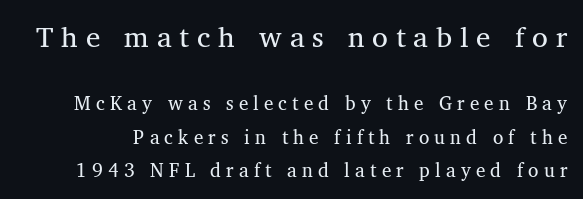
Q: Is the text italic (slanted)? A: No, it is upright.
Q: Is the typeface a serif or a sans-serif typeface? A: Serif.
Q: Is the text underlined? A: No.
Q: Is the spacing between letters normal or unusually wide? A: Unusually wide.
Q: Which block of text is set in a larger size, the first (top) or the second (bottom)? A: The first (top) one.
Q: Width (condensed, normal, or wide)? A: Normal.
Q: Stroke contrast? A: Medium.
Q: x-height? A: Medium.
Q: Monospaced? A: No.
